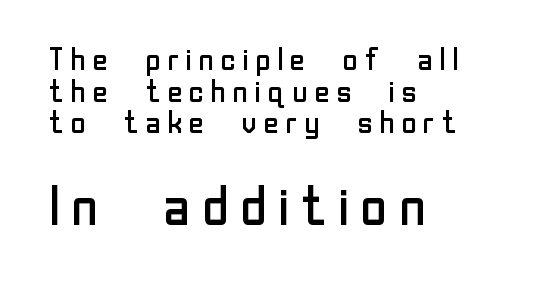
Students, observe: this is what under-led, compact text looks like. Style check: upright. Here the designer chose a conventional face with non-uniform glyph widths. This layout puts the modest block above and the oversized block below. These lines are composed in type without serifs.
